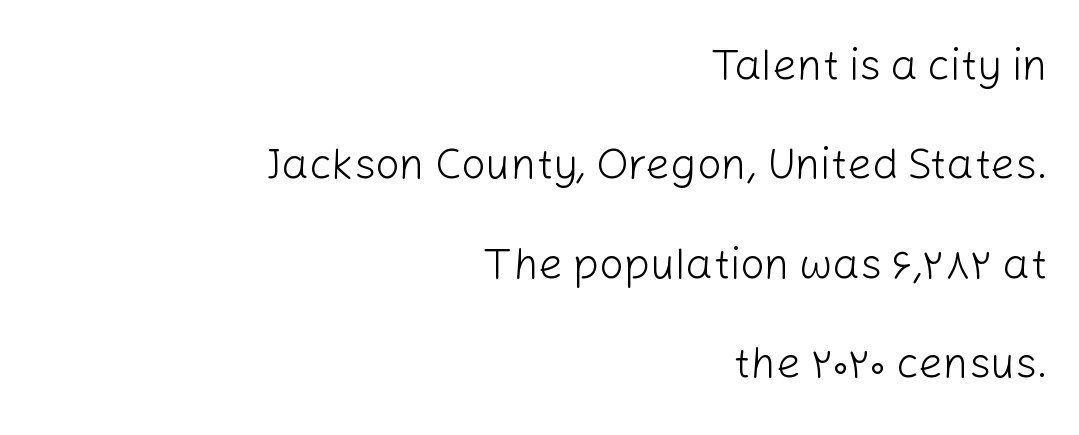
Do the letters lean? They stand straight. The designer dialed line spacing up above the default. The zone under the glyphs is completely vacant. Stroke thickness stays within the range of a standard reading face or lighter.
